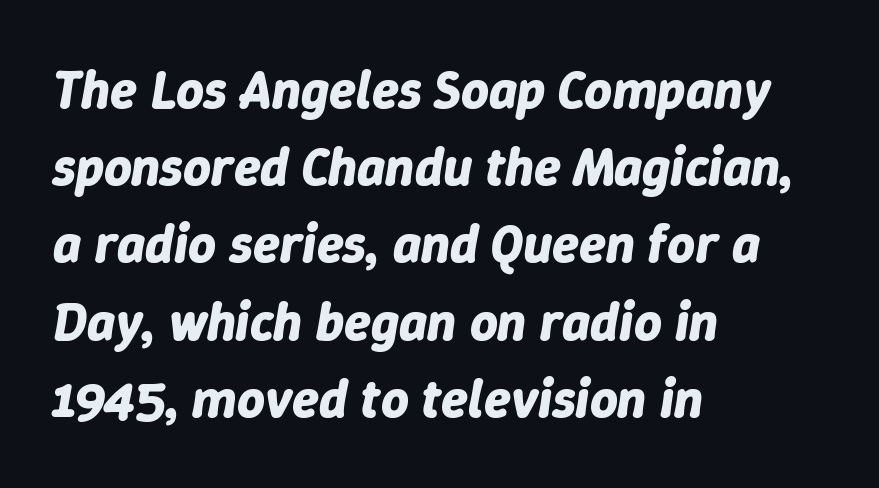
Compared with a centered layout, this one pins lines to the left instead. Regarding leading, the lines here are spaced in the standard way. Notice how thick the strokes are: this is what a full bold looks like. Characters follow at the spacing the type designer built in. Descenders are the only things crossing below the line.
